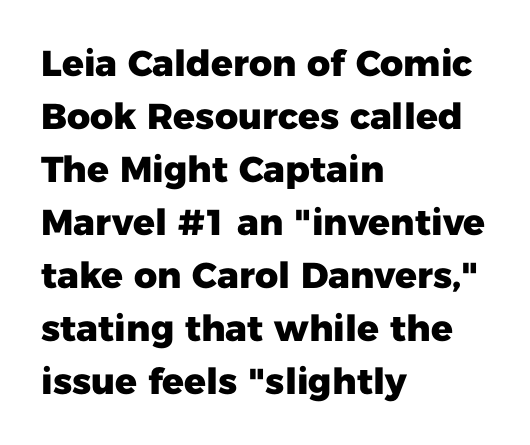
{"serif": "no", "italic": "no", "bold": "yes", "weight": "heavy", "width": "normal", "stroke_contrast": "low", "x_height": "medium", "monospaced": "no", "underline": "no", "align": "left", "line_spacing": "normal", "line_spacing_ratio": 1.47, "letter_spacing": "normal", "letter_spacing_em": 0.0, "glyph_px": 36}
